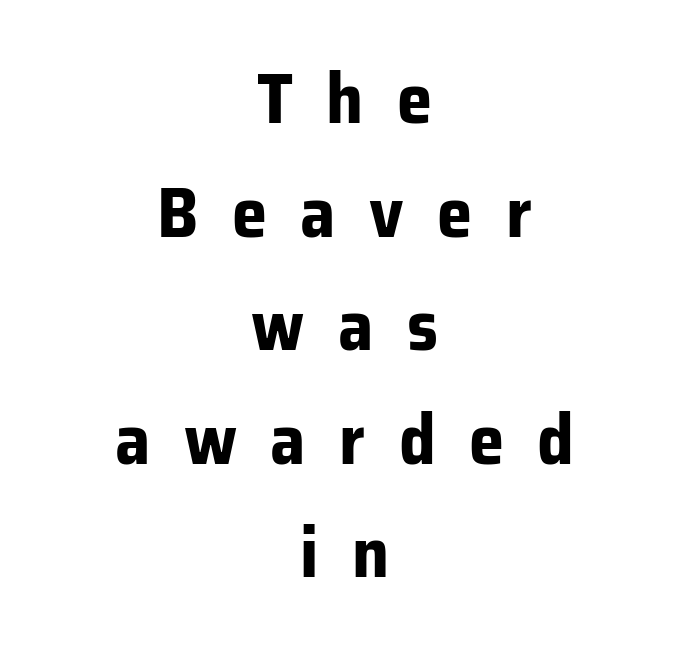
{"serif": "no", "italic": "no", "bold": "yes", "weight": "bold", "width": "normal", "stroke_contrast": "low", "x_height": "medium", "monospaced": "no", "underline": "no", "align": "center", "line_spacing": "normal", "line_spacing_ratio": 1.6, "letter_spacing": "wide", "letter_spacing_em": 0.47, "glyph_px": 71}
